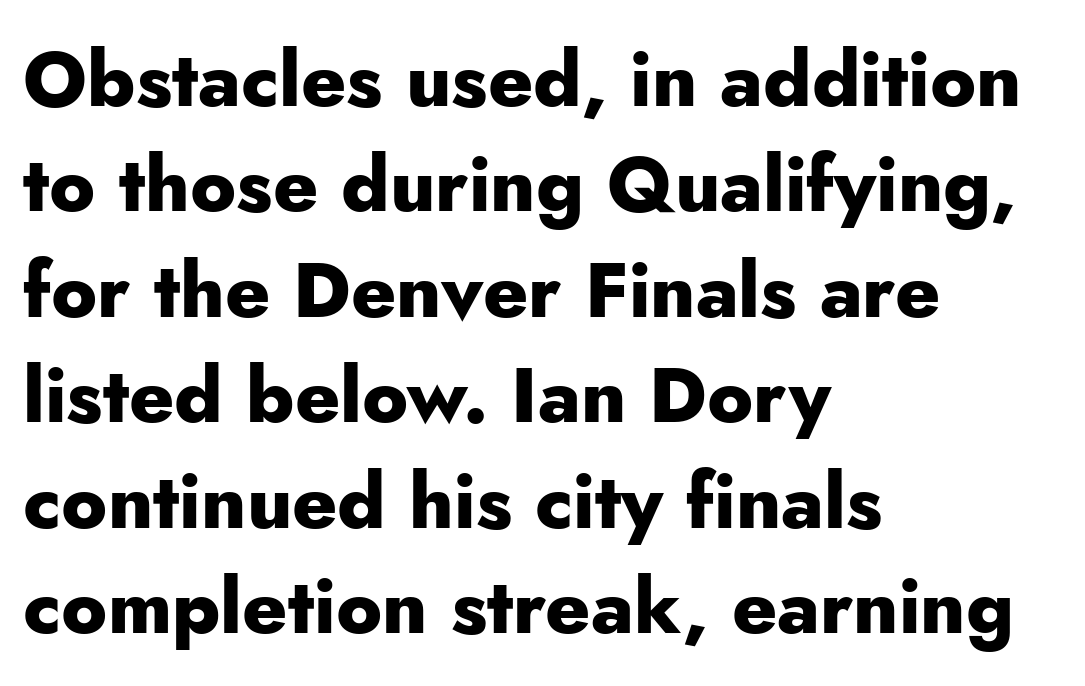
{"serif": "no", "italic": "no", "bold": "yes", "weight": "heavy", "width": "normal", "stroke_contrast": "low", "x_height": "small", "monospaced": "no", "underline": "no", "align": "left", "line_spacing": "normal", "line_spacing_ratio": 1.37, "letter_spacing": "normal", "letter_spacing_em": 0.0, "glyph_px": 77}
